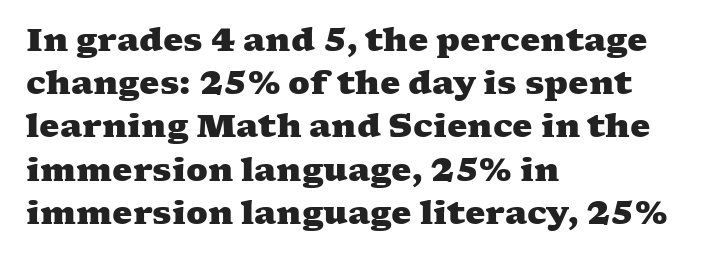
The image shows 32 px heavy, wide serif type; set left-aligned, normal line spacing (1.35x), normal letter spacing, not underlined; medium stroke contrast and a medium x-height.
